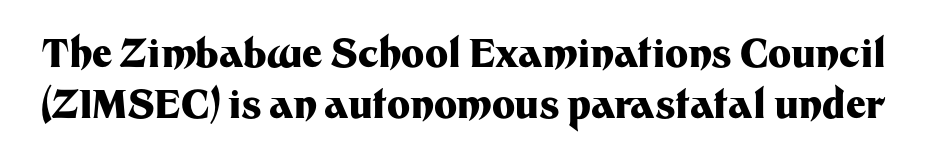
Q: Is the text bold? A: Yes.
Q: Is the text italic (slanted)? A: No, it is upright.
Q: Is the typeface a serif or a sans-serif typeface? A: Sans-serif.
Q: Is the text underlined? A: No.
Q: Is the spacing between letters normal or unusually wide? A: Normal.
Q: Is the spacing between lines tight, normal or loose? A: Normal.
Q: Width (condensed, normal, or wide)? A: Normal.
Q: Stroke contrast? A: Medium.
Q: x-height? A: Medium.
Q: Monospaced? A: No.
